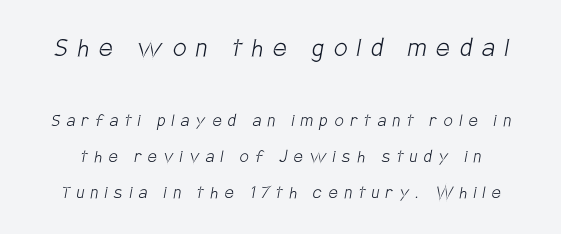
Q: Is the text bold? A: No.
Q: Is the typeface a serif or a sans-serif typeface? A: Sans-serif.
Q: Is the text underlined? A: No.
Q: Is the spacing between letters normal or unusually wide? A: Unusually wide.
Q: Which block of text is set in a larger size, the first (top) or the second (bottom)? A: The first (top) one.
Q: Width (condensed, normal, or wide)? A: Condensed.
Q: Stroke contrast? A: Low.
Q: x-height? A: Large.
Q: Monospaced? A: No.
